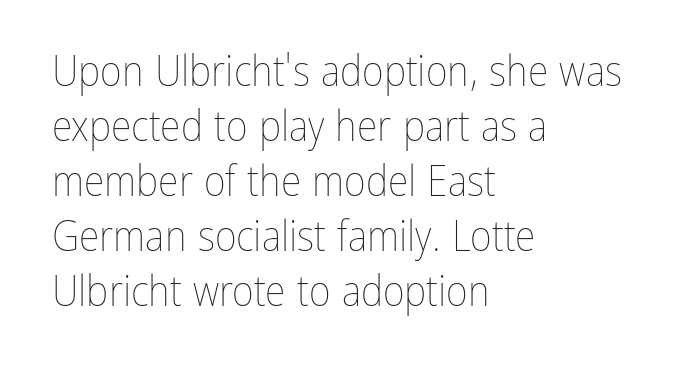
{"italic": "no", "bold": "no", "weight": "thin", "width": "condensed", "stroke_contrast": "low", "x_height": "medium", "monospaced": "no", "underline": "no", "align": "left", "line_spacing": "normal", "line_spacing_ratio": 1.31, "letter_spacing": "normal", "letter_spacing_em": 0.0, "glyph_px": 42}
